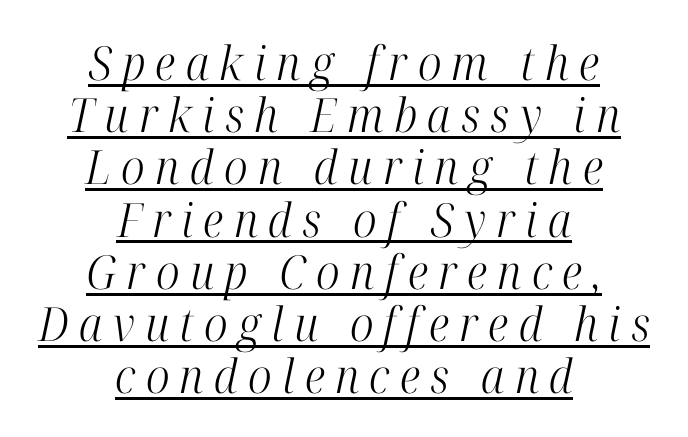
Q: Is the text bold? A: No.
Q: Is the text italic (slanted)? A: Yes, it leans right by about 12 degrees.
Q: Is the typeface a serif or a sans-serif typeface? A: Serif.
Q: Is the text underlined? A: Yes.
Q: How is the paragraph aligned? A: Centered.
Q: Is the spacing between letters normal or unusually wide? A: Unusually wide.
Q: Is the spacing between lines tight, normal or loose? A: Tight.
Q: Width (condensed, normal, or wide)? A: Condensed.
Q: Stroke contrast? A: High.
Q: x-height? A: Medium.
Q: Monospaced? A: No.
